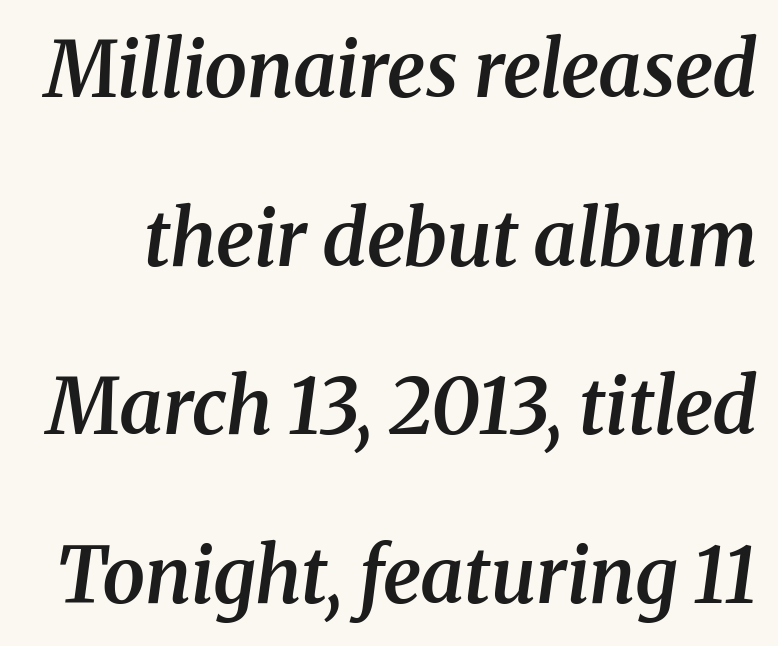
This rendering features lettering with no underline. The characters display serif detailing at their extremities. Set as a demibold, roughly 600 on the weight scale. The axis of the letterforms is tilted away from vertical. Here the designer chose a conventional face with non-uniform glyph widths. Students, observe: this is what heavily led, spacious text looks like.
